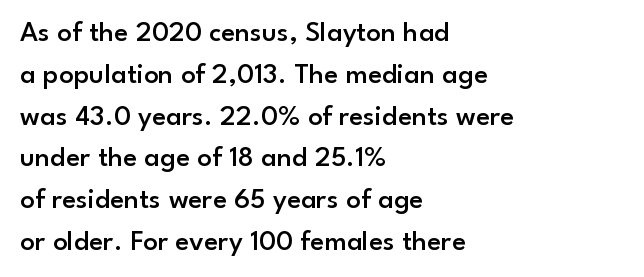
{"serif": "no", "italic": "no", "bold": "semi", "weight": "semibold", "width": "normal", "stroke_contrast": "low", "x_height": "small", "monospaced": "no", "underline": "no", "align": "left", "line_spacing": "normal", "line_spacing_ratio": 1.44, "letter_spacing": "normal", "letter_spacing_em": 0.0, "glyph_px": 29}
